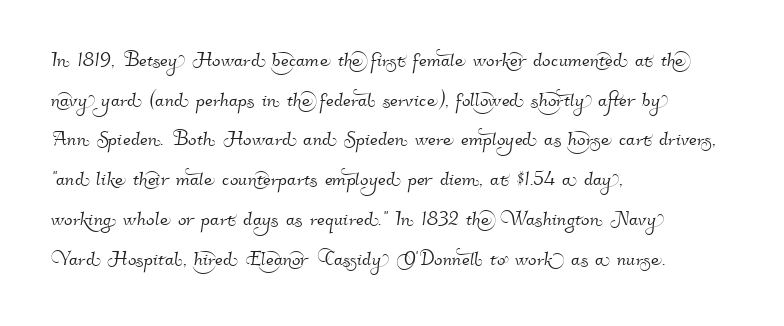
{"underline": "no", "align": "left", "line_spacing": "normal", "line_spacing_ratio": 1.59, "letter_spacing": "normal", "letter_spacing_em": 0.0, "glyph_px": 25}
